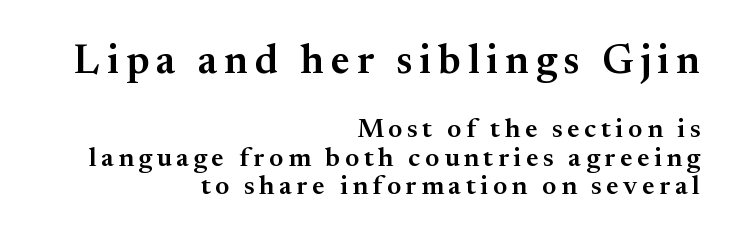
The image shows 41 px semibold serif type, upright; set right-aligned, tight line spacing (1.04x), not underlined; the first (top) block is 1.52x larger; medium stroke contrast and a small x-height.
